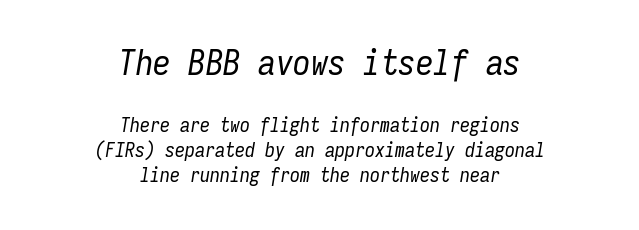
The image shows 35 px regular-weight, condensed type, italic (leaning right), monospaced; set centered, line spacing 1.24x, normal letter spacing, not underlined; the first (top) block is 1.75x larger; low stroke contrast and a medium x-height.
